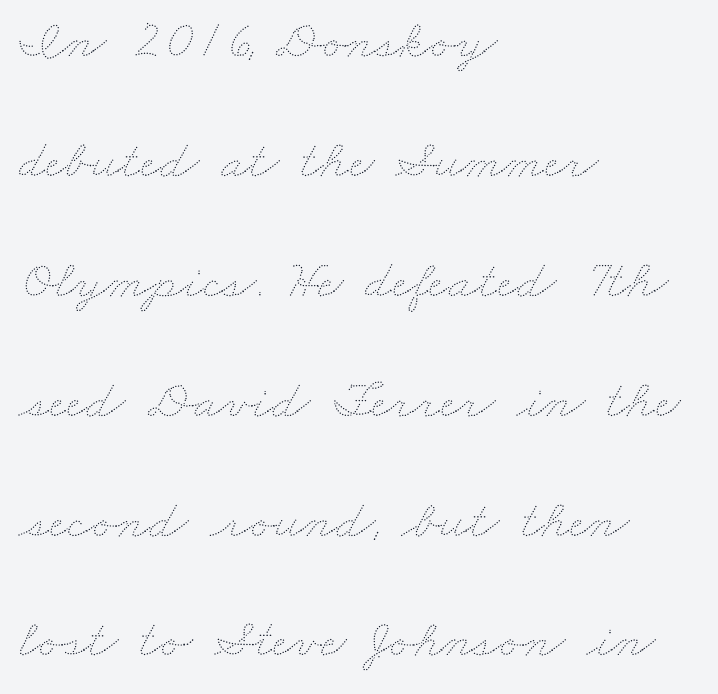
{"bold": "no", "weight": "thin", "width": "wide", "stroke_contrast": "medium", "x_height": "small", "monospaced": "no", "underline": "no", "align": "left", "line_spacing": "loose", "line_spacing_ratio": 2.18, "letter_spacing": "normal", "letter_spacing_em": 0.0, "glyph_px": 55}
